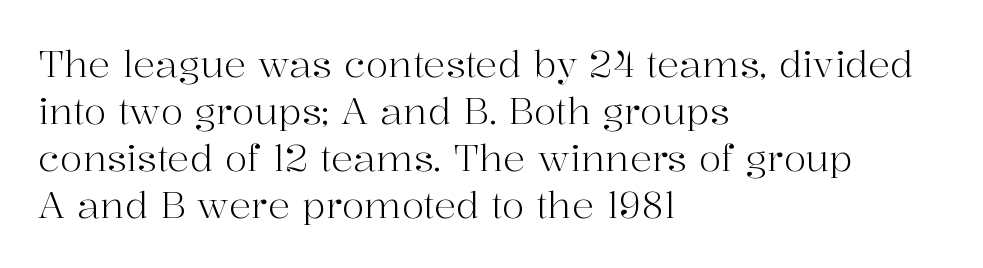
The face looks like a standard text weight, possibly lighter. The text was rendered using a seriffed face with decorative stroke endings. The glyphs are unaccompanied by any horizontal stroke below them. In terms of posture, this sample is upright. Here the designer chose a conventional face with non-uniform glyph widths. A typesetter would call this leading conventional body-copy spacing.
